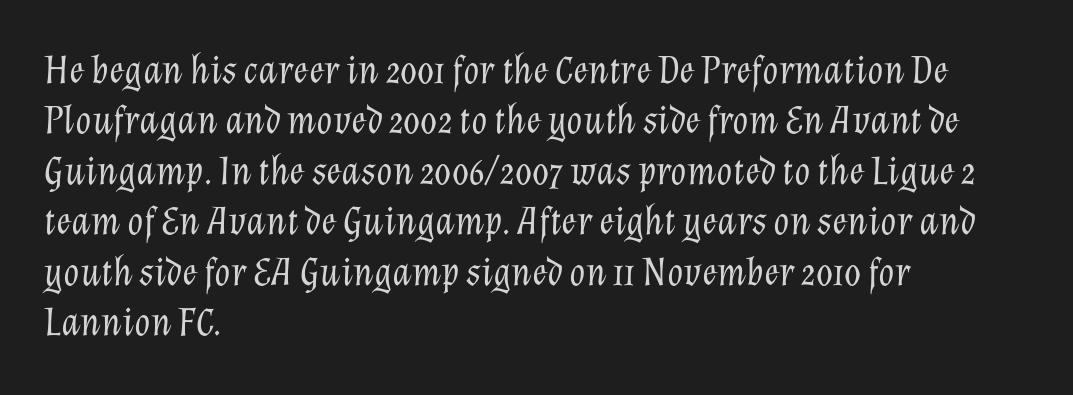
{"italic": "yes", "lean": "right", "slant_degrees": 12, "bold": "no", "weight": "light", "width": "normal", "stroke_contrast": "low", "x_height": "medium", "monospaced": "no", "underline": "no", "align": "left", "line_spacing_ratio": 1.23, "letter_spacing": "normal", "letter_spacing_em": 0.0, "glyph_px": 41}
